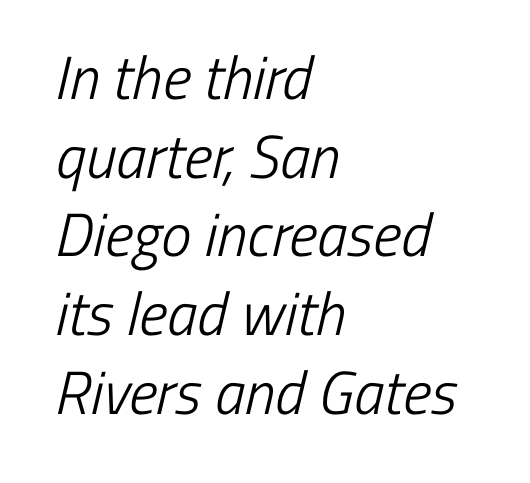
{"serif": "no", "bold": "no", "weight": "light", "width": "condensed", "stroke_contrast": "low", "x_height": "medium", "monospaced": "no", "underline": "no", "align": "left", "line_spacing": "normal", "line_spacing_ratio": 1.29, "letter_spacing": "normal", "letter_spacing_em": 0.0, "glyph_px": 61}
